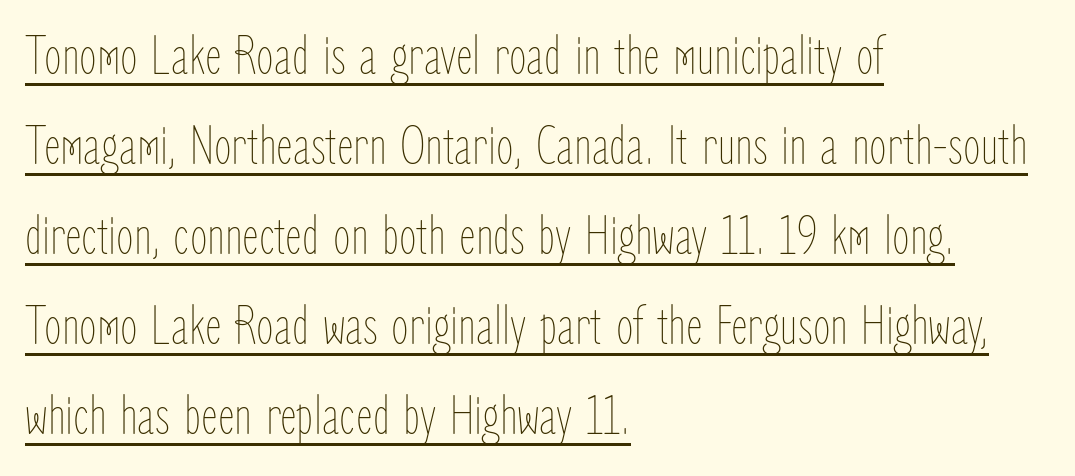
Q: Is the text bold? A: No.
Q: Is the text italic (slanted)? A: No, it is upright.
Q: Is the text underlined? A: Yes.
Q: How is the paragraph aligned? A: Left-aligned.
Q: Is the spacing between letters normal or unusually wide? A: Normal.
Q: Is the spacing between lines tight, normal or loose? A: Normal.
Q: Width (condensed, normal, or wide)? A: Condensed.
Q: Stroke contrast? A: Low.
Q: x-height? A: Medium.
Q: Monospaced? A: No.
